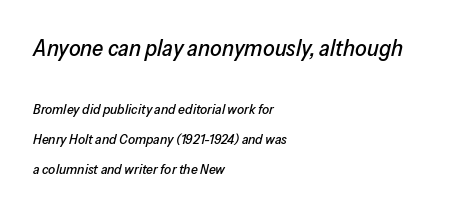
{"italic": "yes", "lean": "right", "slant_degrees": 13, "underline": "no", "align": "left", "line_spacing": "loose", "line_spacing_ratio": 2.12, "letter_spacing": "normal", "letter_spacing_em": 0.0, "larger_block": "first", "size_ratio": 1.64, "glyph_px": 23}
